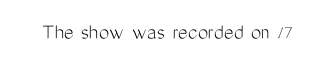
The image shows 23 px text type, upright; set normal letter spacing, not underlined.
